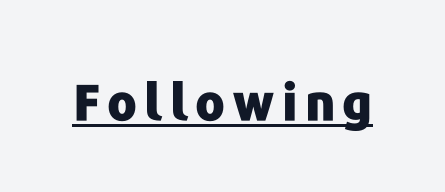
The image shows 50 px heavy sans-serif type, upright; set underlined; low stroke contrast and a medium x-height.
